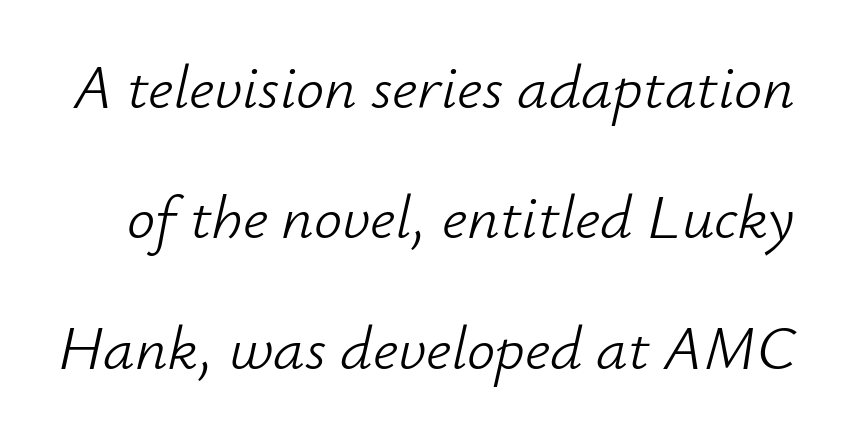
Each new line begins a long way beneath the previous one. This is not heavy type; no bold has been used. A typesetter would call this proportional, since set widths differ per character. Caption: standard tracking, unaltered.
